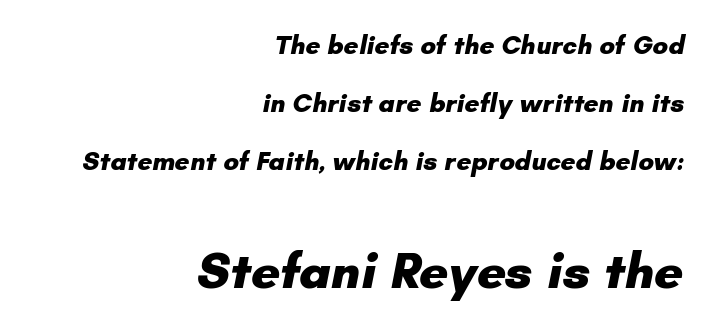
Q: Is the text bold? A: Yes.
Q: Is the typeface a serif or a sans-serif typeface? A: Sans-serif.
Q: Is the text underlined? A: No.
Q: How is the paragraph aligned? A: Right-aligned.
Q: Is the spacing between letters normal or unusually wide? A: Normal.
Q: Is the spacing between lines tight, normal or loose? A: Loose.
Q: Which block of text is set in a larger size, the first (top) or the second (bottom)? A: The second (bottom) one.
Q: Width (condensed, normal, or wide)? A: Normal.
Q: Stroke contrast? A: Low.
Q: x-height? A: Small.
Q: Monospaced? A: No.
